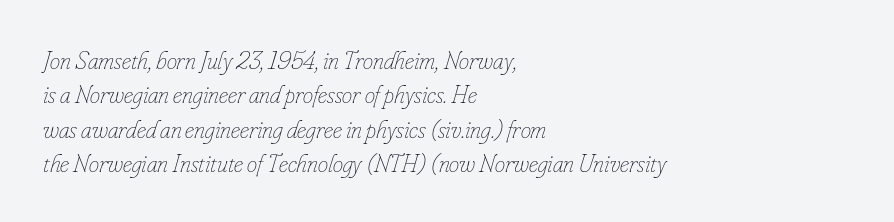
Q: Is the text bold? A: No.
Q: Is the text italic (slanted)? A: Yes, it leans right by about 16 degrees.
Q: Is the text underlined? A: No.
Q: How is the paragraph aligned? A: Left-aligned.
Q: Is the spacing between letters normal or unusually wide? A: Normal.
Q: Is the spacing between lines tight, normal or loose? A: Normal.
